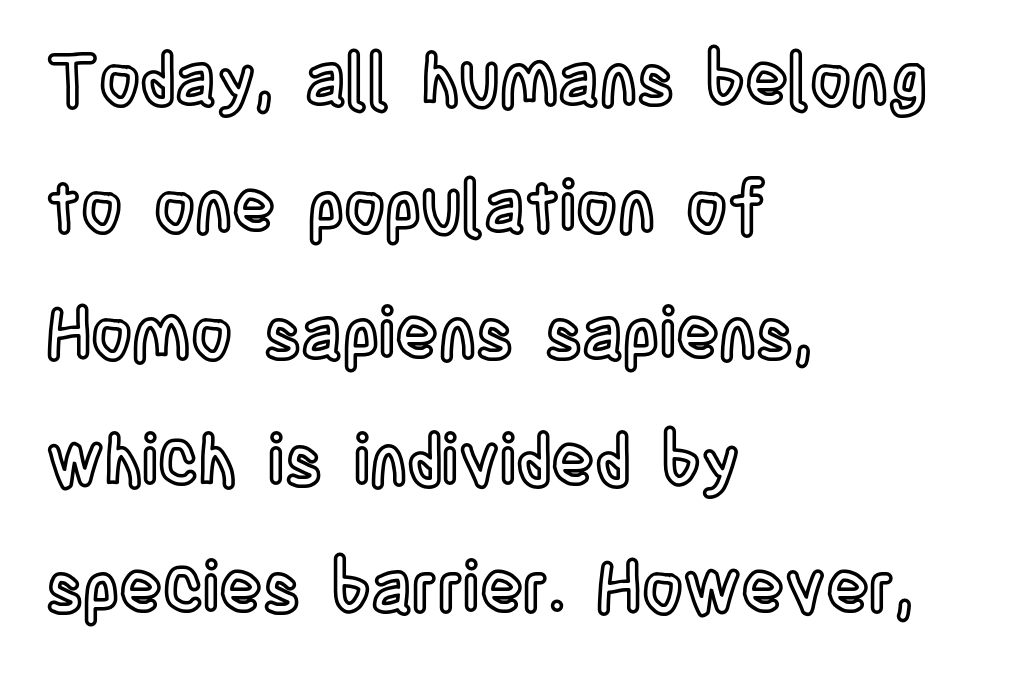
Q: Is the text italic (slanted)? A: No, it is upright.
Q: Is the text underlined? A: No.
Q: How is the paragraph aligned? A: Left-aligned.
Q: Is the spacing between letters normal or unusually wide? A: Normal.
Q: Width (condensed, normal, or wide)? A: Condensed.
Q: x-height? A: Large.
Q: Monospaced? A: No.
